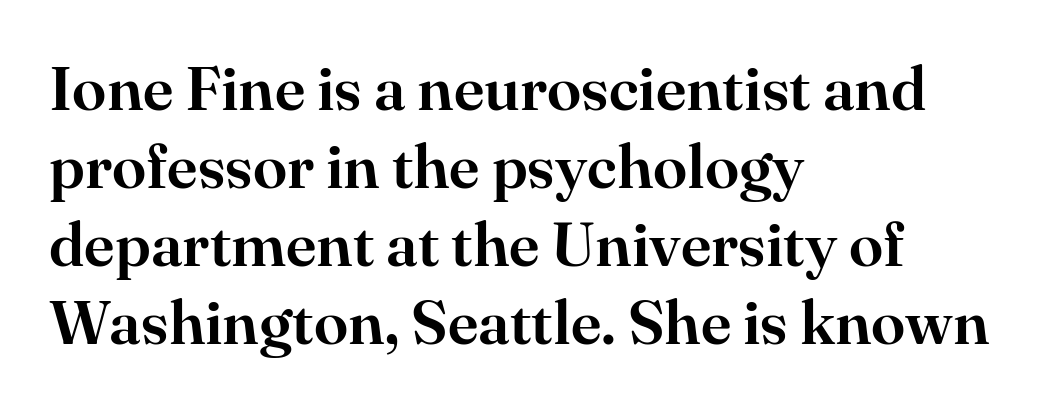
The image shows 62 px serif type, upright; set left-aligned, normal line spacing (1.26x), normal letter spacing, not underlined; high stroke contrast and a small x-height.
